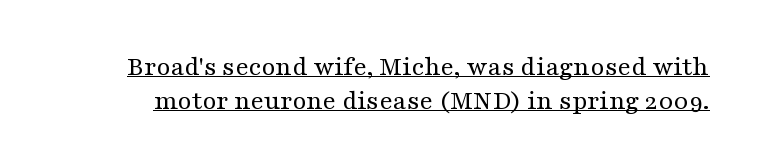
The image shows 28 px regular-weight, wide serif type, upright; set line spacing 1.21x, normal letter spacing, underlined; medium stroke contrast and a medium x-height.
